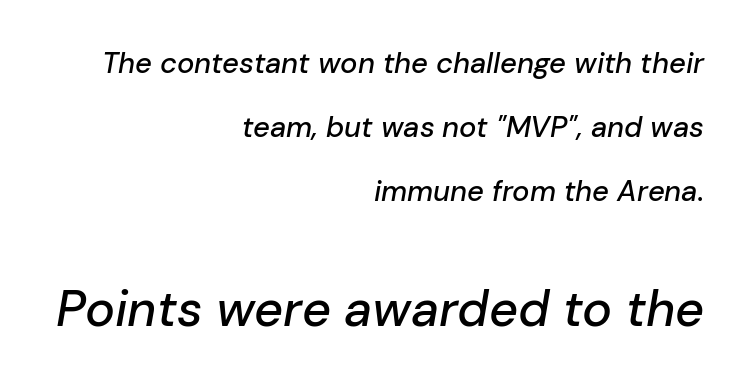
Q: Is the text italic (slanted)? A: Yes, it leans right by about 10 degrees.
Q: Is the text underlined? A: No.
Q: How is the paragraph aligned? A: Right-aligned.
Q: Is the spacing between letters normal or unusually wide? A: Normal.
Q: Is the spacing between lines tight, normal or loose? A: Loose.
Q: Which block of text is set in a larger size, the first (top) or the second (bottom)? A: The second (bottom) one.
Q: Width (condensed, normal, or wide)? A: Normal.
Q: Stroke contrast? A: Low.
Q: x-height? A: Medium.
Q: Monospaced? A: No.
